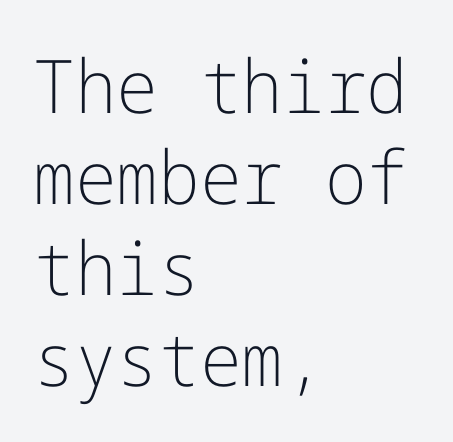
The image shows 74 px light sans-serif type, upright; set left-aligned, line spacing 1.23x, normal letter spacing, not underlined; low stroke contrast and a medium x-height.
